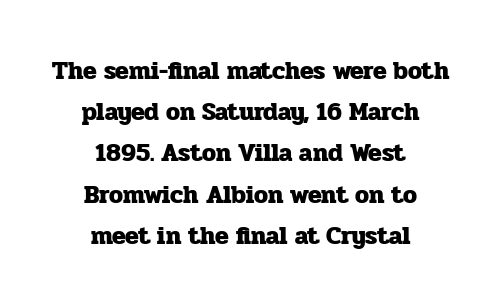
The space beneath each line is pristine and unruled. Students, observe: this is what conventionally led text looks like. Horizontal alignment here is central, giving a formal, balanced look. Pretty heavy lettering here — definitely bold. If you drew a line through each stem, it would be perfectly vertical.
